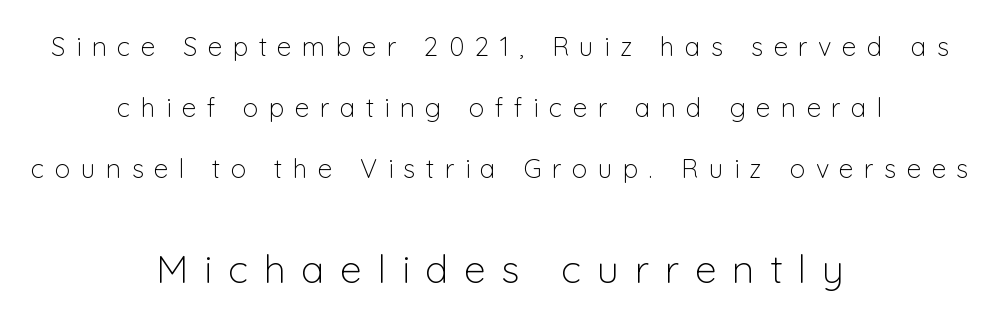
Each letter keeps its own natural width here, so spacing adapts to shape. The letterforms stand isolated, each surrounded by extra space. Letters rest on an invisible, unmarked baseline. No chunkiness to these letters — they're not bold. A typesetter would mark this as roman, not italic. Does the copy run flush right? No — it is centered line by line.
